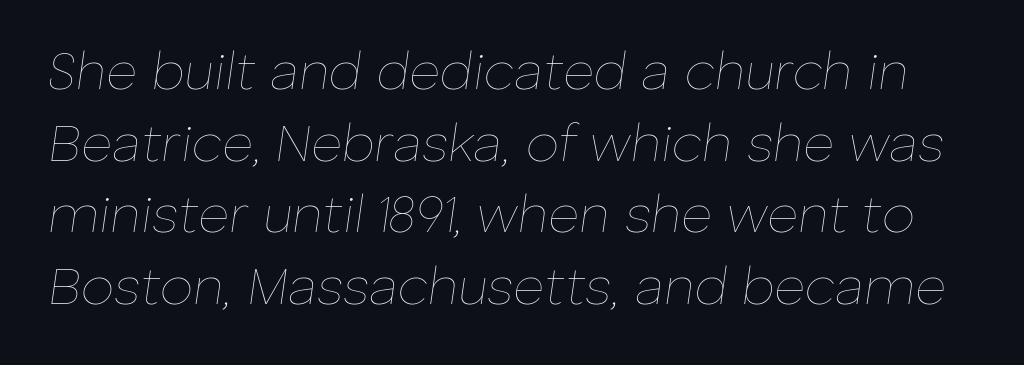
Vertical spacing — default. A typesetter would call this zero additional tracking. The zone under the glyphs is completely vacant. The letterforms sit at book weight or below.
